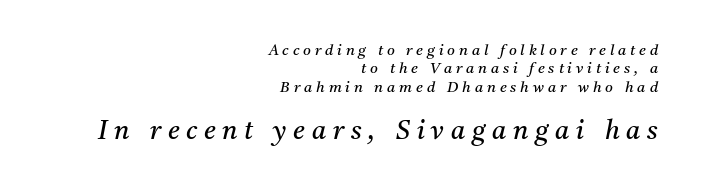
Someone cranked the tracking dial way up on this one. The space directly below the letters is spotless. This sample is right-justified, so line beginnings fall wherever the words allow. A typesetter would mark this as italic. Scale increases going downward across the two blocks.
